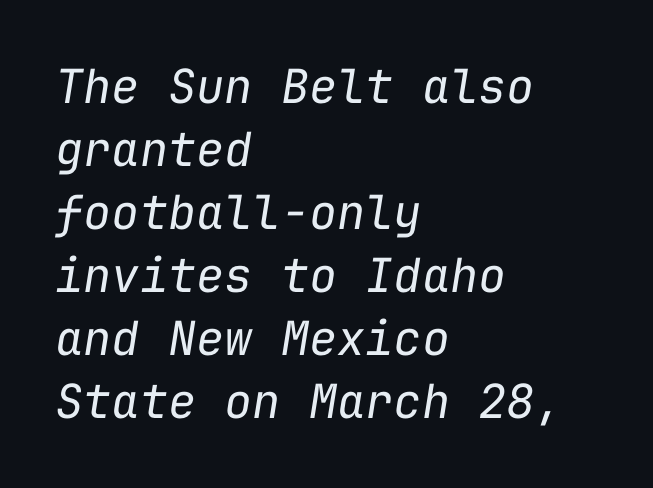
{"italic": "yes", "lean": "right", "slant_degrees": 9, "bold": "no", "weight": "regular", "width": "normal", "stroke_contrast": "low", "x_height": "medium", "monospaced": "yes", "underline": "no", "align": "left", "line_spacing": "normal", "line_spacing_ratio": 1.34, "letter_spacing": "normal", "letter_spacing_em": 0.0, "glyph_px": 47}
